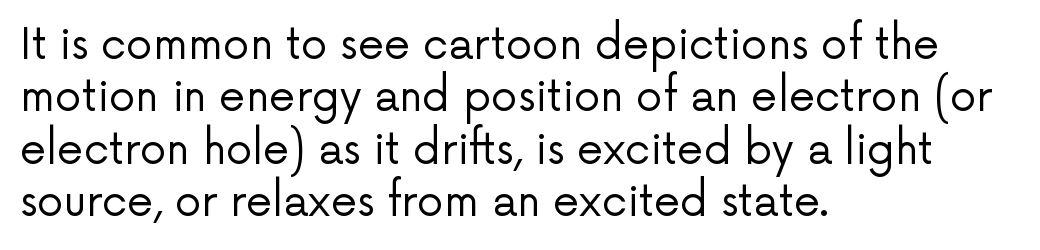
Unmarked baselines from the first word to the last. The face used here is proportionally spaced, like ordinary book or web type. Whoever set this chose a conventional vertical rhythm. Nothing unusual about the tracking: characters are spaced as the font intends. Ordinary non-slanted type is in use. Look at the bottom of the vertical strokes: they stop flat, with no serifs.
